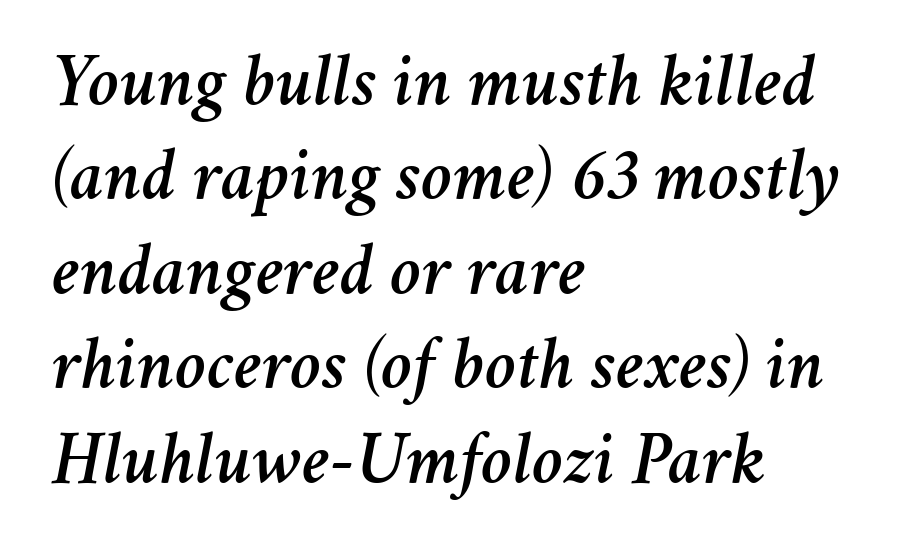
The image shows 75 px text type, italic (leaning right); set left-aligned, normal line spacing (1.26x), normal letter spacing, not underlined; medium stroke contrast and a medium x-height.
